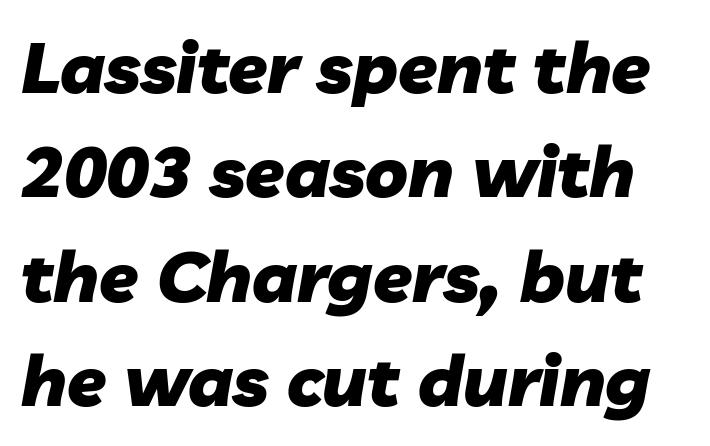
Q: Is the text bold? A: Yes.
Q: Is the text italic (slanted)? A: Yes, it leans right by about 10 degrees.
Q: Is the text underlined? A: No.
Q: Is the spacing between letters normal or unusually wide? A: Normal.
Q: Is the spacing between lines tight, normal or loose? A: Normal.
Q: Width (condensed, normal, or wide)? A: Normal.
Q: Stroke contrast? A: Low.
Q: x-height? A: Medium.
Q: Monospaced? A: No.
